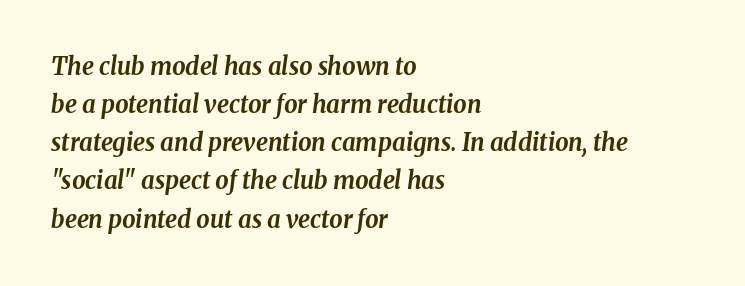
The image shows 24 px bold type, italic (leaning right); set left-aligned, normal line spacing (1.59x), normal letter spacing, not underlined.
